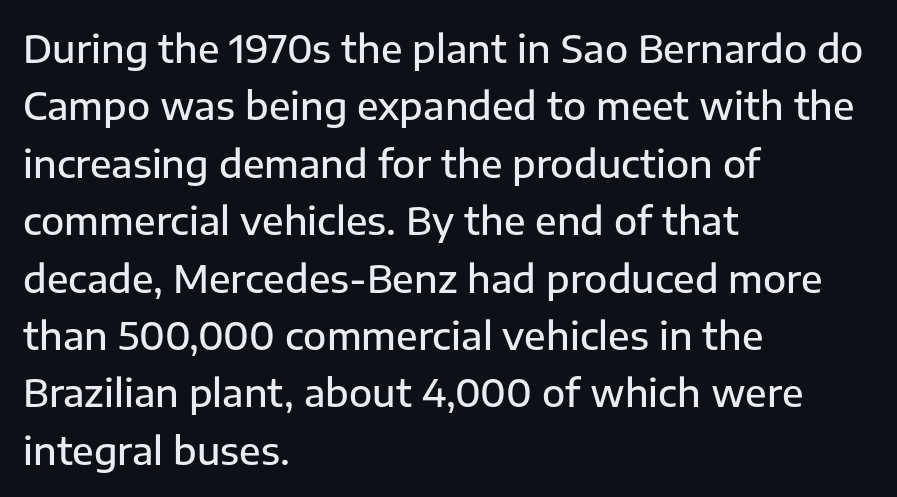
A student would call this left alignment; a typographer would say flush left, rag right. Spacing between characters is what you'd get straight out of the box. What's the leading like? Ordinary, nothing unusual. The face used here is proportionally spaced, like ordinary book or web type. Underlining? Definitely not there. Every letter is mildly thick-stroked: semibold rather than bold.
